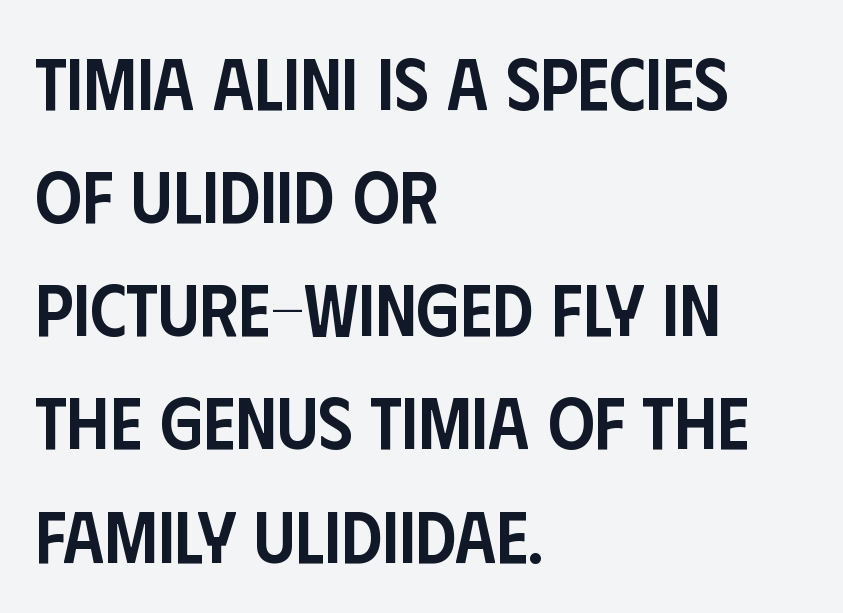
The letters advance in unequal steps, a hallmark of proportional type. A typesetter would mark this as roman, not italic. These words are printed semibold, heavier than regular yet not bold. The type is set solid horizontally, with unmodified tracking. Line starts are locked; line ends wander.
